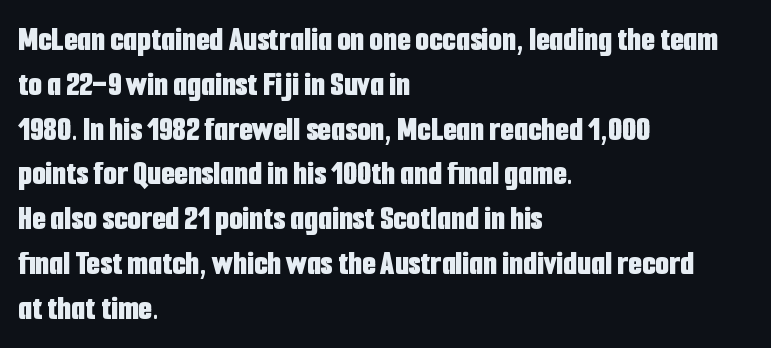
{"serif": "no", "italic": "no", "bold": "yes", "weight": "bold", "width": "condensed", "stroke_contrast": "low", "x_height": "medium", "monospaced": "no", "underline": "no", "align": "left", "line_spacing": "normal", "line_spacing_ratio": 1.28, "letter_spacing": "normal", "letter_spacing_em": 0.0, "glyph_px": 35}
